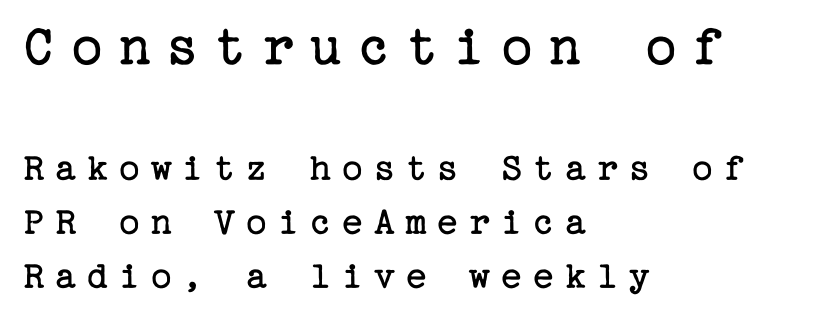
{"serif": "yes", "italic": "no", "bold": "no", "weight": "regular", "width": "normal", "stroke_contrast": "low", "x_height": "medium", "underline": "no", "align": "left", "line_spacing": "normal", "line_spacing_ratio": 1.35, "letter_spacing": "wide", "letter_spacing_em": 0.25, "larger_block": "first", "size_ratio": 1.5, "glyph_px": 60}
